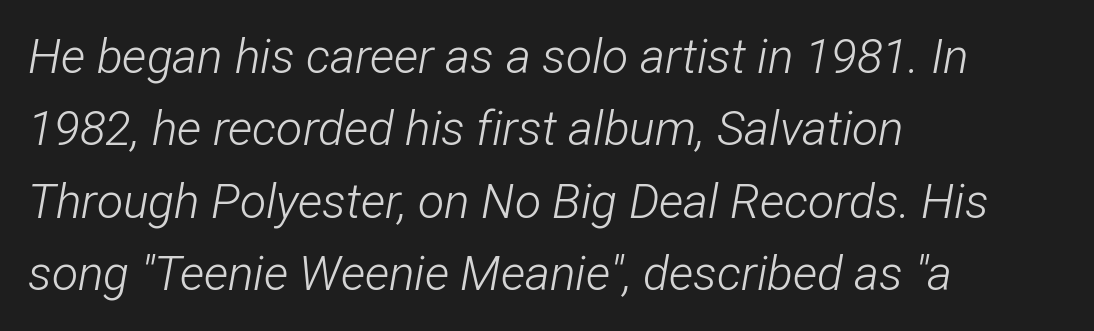
The face used here is proportionally spaced, like ordinary book or web type. Posture: slanted. Glyph-to-glyph distance matches everyday printed text. Notice how descenders clear the ascenders below comfortably — that's standard leading.
